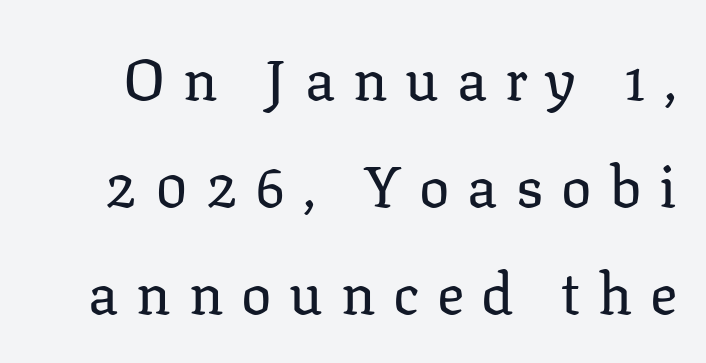
The image shows 57 px regular-weight serif type, upright; set line spacing 1.88x, unusually wide letter spacing (+0.31 em), not underlined; low stroke contrast and a medium x-height.
